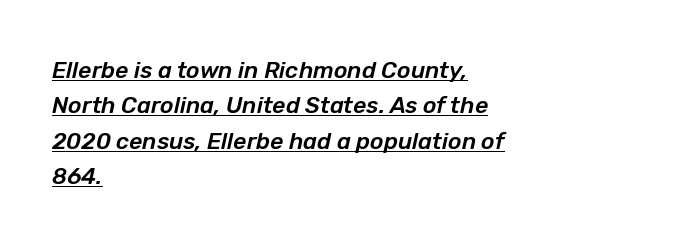
The paragraph has a hard left edge and a soft right edge. Nobody touched the tracking dial on this one. The whole block is typeset with a tilt. The passage shown stacks its lines at a standard gap.
